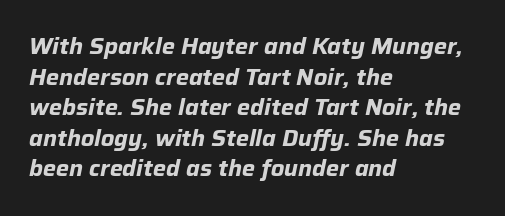
The image shows 22 px bold type, italic (leaning right); set left-aligned, normal line spacing (1.39x), normal letter spacing, not underlined.
